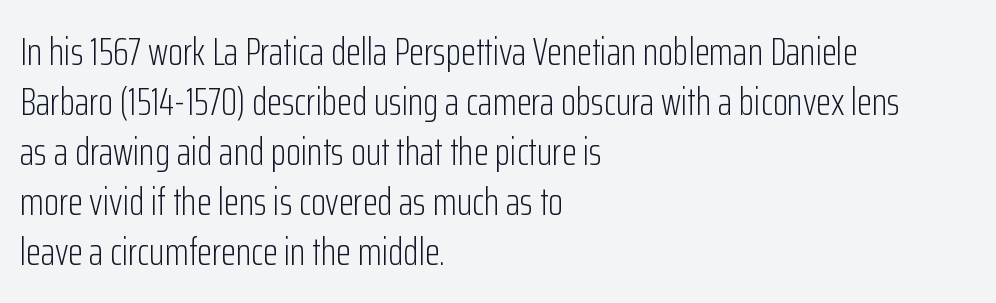
{"serif": "no", "italic": "no", "bold": "no", "weight": "light", "width": "condensed", "stroke_contrast": "low", "x_height": "medium", "monospaced": "no", "underline": "no", "align": "left", "line_spacing": "normal", "line_spacing_ratio": 1.28, "letter_spacing": "normal", "letter_spacing_em": 0.0, "glyph_px": 39}
